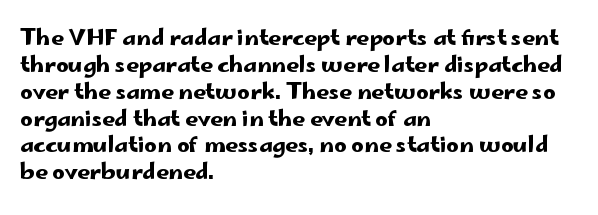
Q: Is the text italic (slanted)? A: No, it is upright.
Q: Is the text underlined? A: No.
Q: How is the paragraph aligned? A: Left-aligned.
Q: Is the spacing between letters normal or unusually wide? A: Normal.
